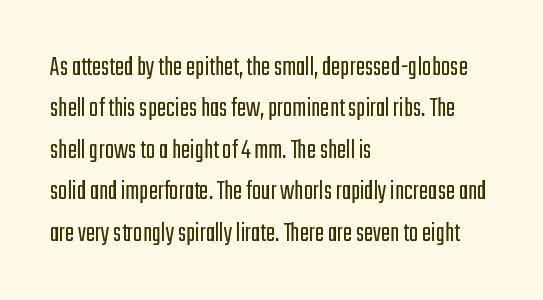
The image shows 28 px light, condensed sans-serif type, upright; set left-aligned, normal line spacing (1.48x), normal letter spacing, not underlined; low stroke contrast and a medium x-height.
